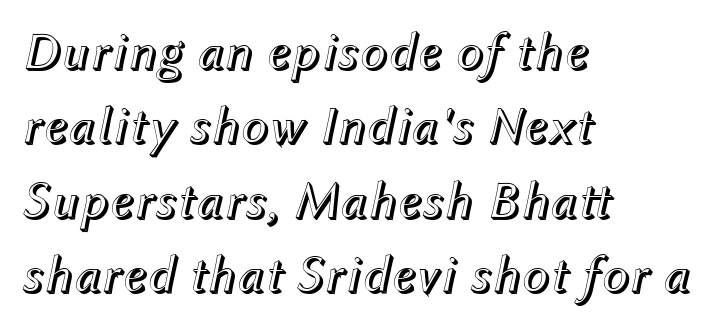
The space beneath each line is pristine and unruled. Would a proofreader flag this as italicized? Yes. The face used here is rendered with its standard letterfit. Each line starts at the same left margin while the right side varies. Here the designer chose a conventional face with non-uniform glyph widths.
